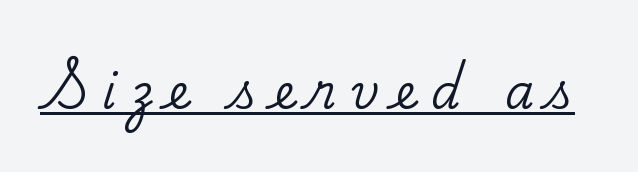
Is the letter spacing exaggerated? Yes — the characters are pushed far apart. This is serif lettering, the kind often seen in printed books. Proportional: the letters do not fall into vertical columns.
